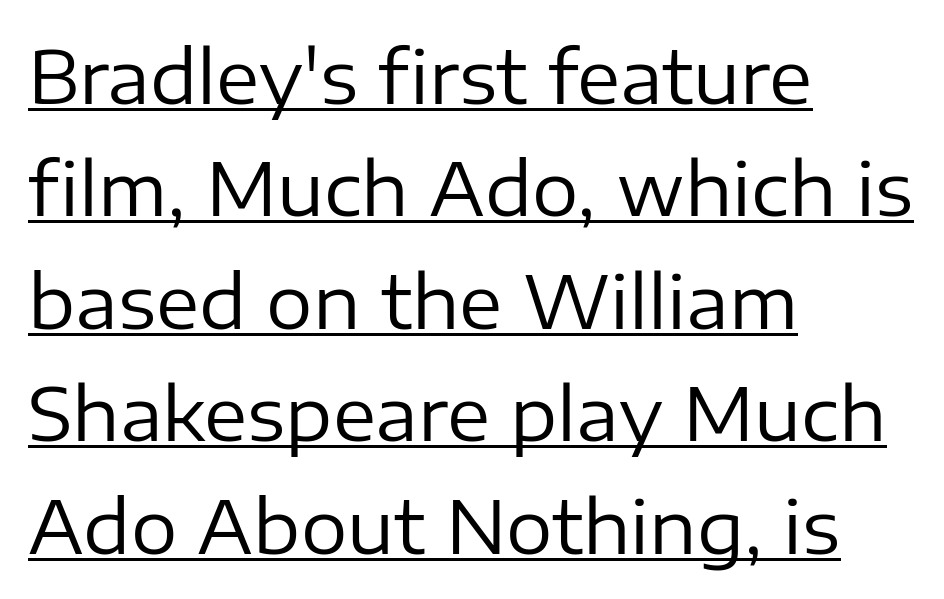
Whoever set this chose a conventional vertical rhythm. Every word sits above its own underline. Every stem runs plumb, perpendicular to the baseline. Are there feet on the stems? There aren't — it's a sans.
